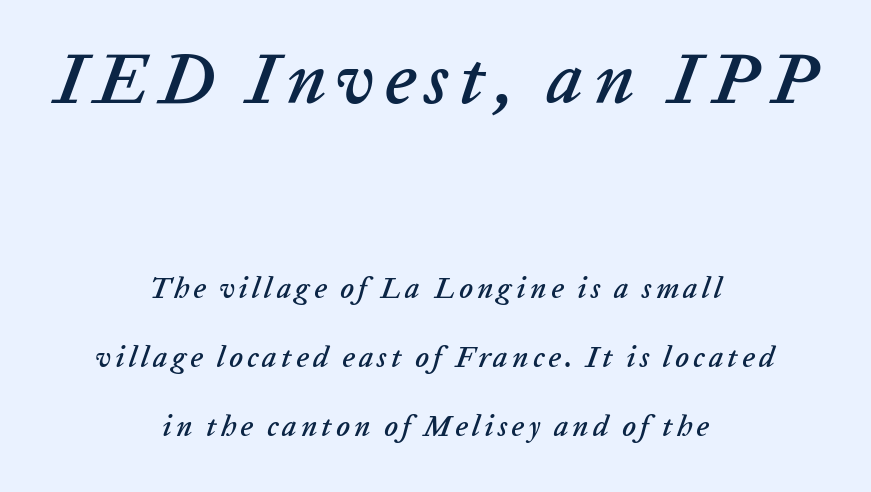
Q: Is the text italic (slanted)? A: Yes, it leans right by about 20 degrees.
Q: Is the text underlined? A: No.
Q: How is the paragraph aligned? A: Centered.
Q: Is the spacing between lines tight, normal or loose? A: Loose.
Q: Which block of text is set in a larger size, the first (top) or the second (bottom)? A: The first (top) one.
Q: Width (condensed, normal, or wide)? A: Normal.
Q: Stroke contrast? A: Low.
Q: x-height? A: Medium.
Q: Monospaced? A: No.
